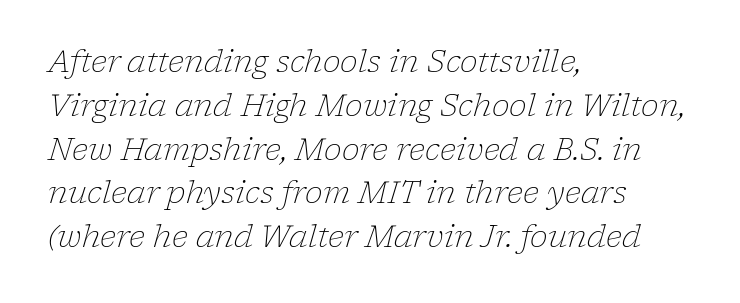
{"serif": "yes", "italic": "yes", "lean": "right", "slant_degrees": 17, "bold": "no", "weight": "light", "width": "normal", "stroke_contrast": "low", "x_height": "medium", "monospaced": "no", "underline": "no", "align": "left", "line_spacing": "normal", "line_spacing_ratio": 1.46, "letter_spacing": "normal", "letter_spacing_em": 0.0, "glyph_px": 30}
